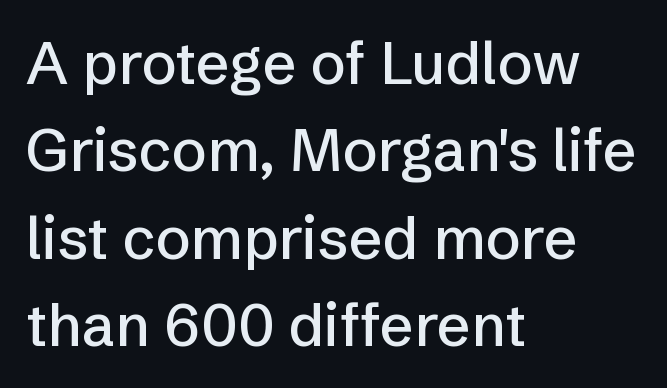
The image shows 59 px sans-serif type, upright; set left-aligned, normal line spacing (1.48x), normal letter spacing, not underlined; low stroke contrast and a medium x-height.
